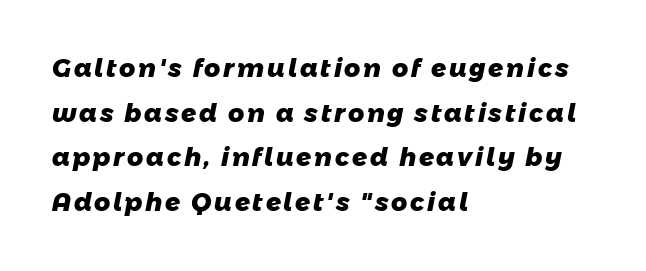
{"bold": "yes", "underline": "no", "align": "left", "line_spacing_ratio": 1.79, "glyph_px": 25}
